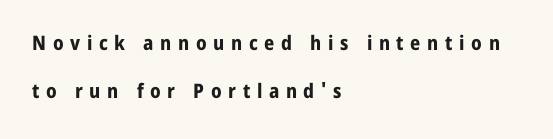
Thick stems and heavy bowls — unmistakably bold. The strip under each line holds only bare page. The text block is weighted toward the left margin, trailing off unevenly rightward. If you drew a line through each stem, it would be perfectly vertical. Tracking here is generous; glyphs stand well apart from one another.
